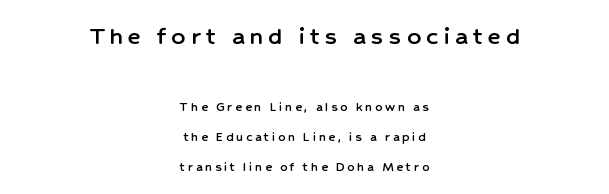
{"italic": "no", "underline": "no", "align": "center", "line_spacing": "loose", "line_spacing_ratio": 2.15, "letter_spacing": "wide", "letter_spacing_em": 0.2, "larger_block": "first", "size_ratio": 1.93, "glyph_px": 27}
